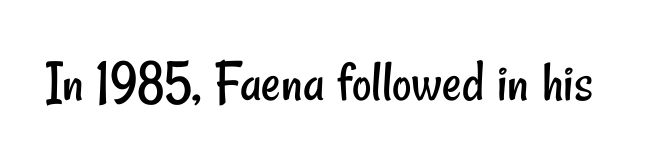
Look at the bottom of the vertical strokes: they stop flat, with no serifs. A bare baseline throughout the passage. On a weight scale, this lands at 450 or below. The letters sit at their default tracking, neither squeezed nor spread.
